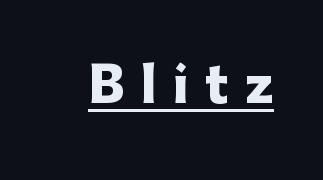
The image shows 48 px heavy sans-serif type, upright; set unusually wide letter spacing (+0.34 em), underlined; low stroke contrast and a medium x-height.
